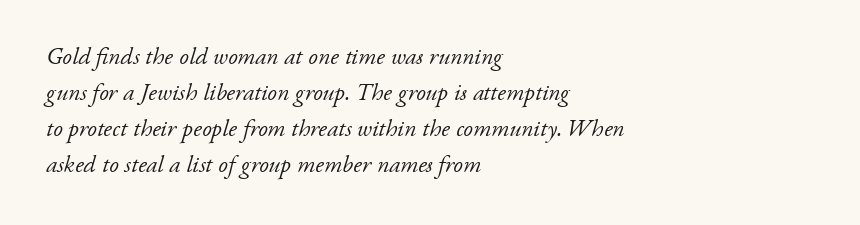
The image shows 24 px text type, italic (leaning right); set left-aligned, normal line spacing (1.5x), normal letter spacing, not underlined.
